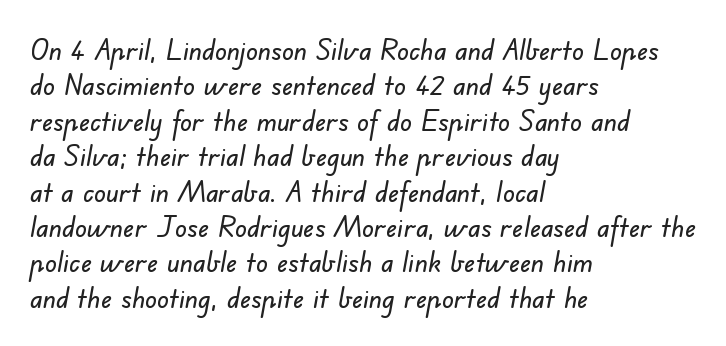
Unmarked baselines from the first word to the last. The paragraph shown leans on its left margin. Spacing verdict: proportional, widths tailored to each character. Observe the ordinary spacing: letters are neighbours, not strangers. Font category for this specimen: sans-serif.
